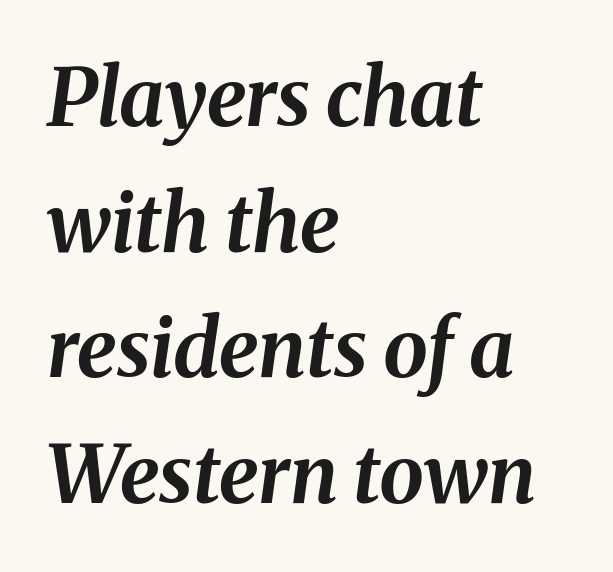
Q: Is the text bold? A: Yes.
Q: Is the text italic (slanted)? A: Yes, it leans right by about 8 degrees.
Q: Is the text underlined? A: No.
Q: How is the paragraph aligned? A: Left-aligned.
Q: Is the spacing between letters normal or unusually wide? A: Normal.
Q: Is the spacing between lines tight, normal or loose? A: Normal.
Q: Width (condensed, normal, or wide)? A: Normal.
Q: Stroke contrast? A: Medium.
Q: x-height? A: Medium.
Q: Monospaced? A: No.
